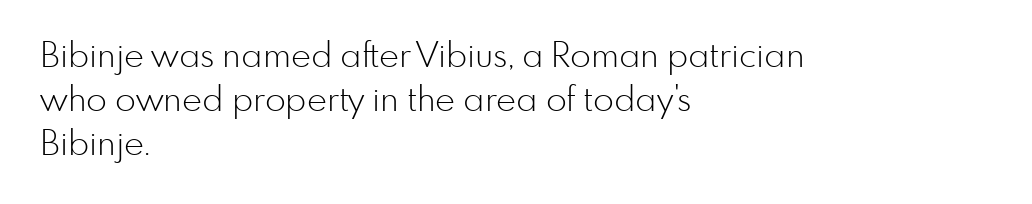
The passage shown is not bold in any degree. Every character sits straight up, as roman type does. Baseline-to-baseline distance is the conventional proportion of letter height. The rendering uses natural spacing where letterforms have individual widths. Plain, unruled lines of type.
